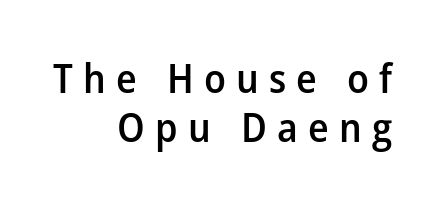
Q: Is the text bold? A: Semi-bold.
Q: Is the text italic (slanted)? A: No, it is upright.
Q: Is the typeface a serif or a sans-serif typeface? A: Sans-serif.
Q: Is the text underlined? A: No.
Q: How is the paragraph aligned? A: Right-aligned.
Q: Is the spacing between letters normal or unusually wide? A: Unusually wide.
Q: Width (condensed, normal, or wide)? A: Normal.
Q: Stroke contrast? A: Low.
Q: x-height? A: Medium.
Q: Monospaced? A: No.
